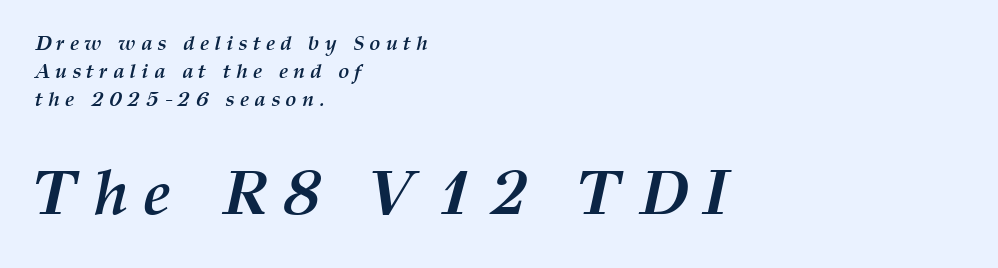
The image shows 63 px semibold type, italic (leaning right); set left-aligned, normal line spacing (1.33x), unusually wide letter spacing (+0.24 em), not underlined; the second (bottom) block is 3.0x larger; medium stroke contrast and a medium x-height.
